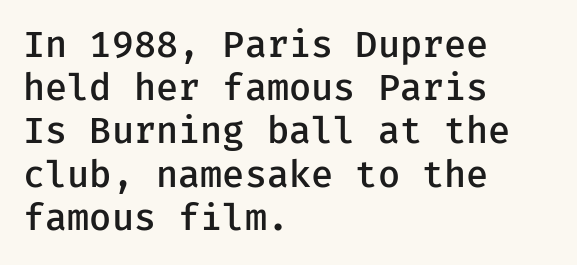
{"serif": "no", "italic": "no", "bold": "semi", "weight": "semibold", "width": "normal", "stroke_contrast": "low", "x_height": "medium", "underline": "no", "align": "left", "line_spacing_ratio": 1.2, "letter_spacing": "normal", "letter_spacing_em": 0.0, "glyph_px": 36}
